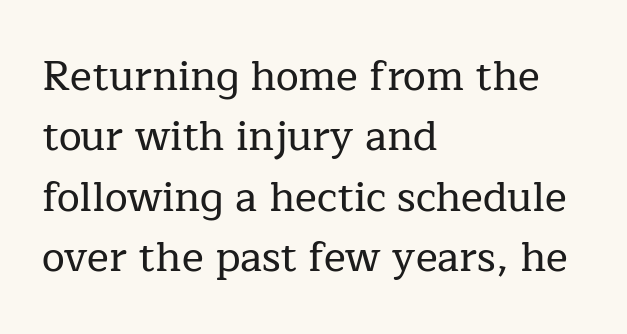
{"serif": "yes", "italic": "no", "width": "normal", "stroke_contrast": "low", "x_height": "medium", "monospaced": "no", "underline": "no", "align": "left", "line_spacing": "normal", "line_spacing_ratio": 1.47, "letter_spacing": "normal", "letter_spacing_em": 0.0, "glyph_px": 41}
